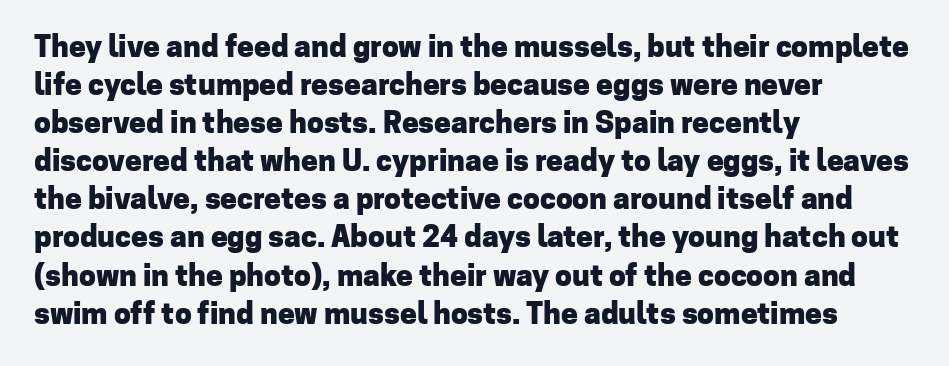
{"serif": "no", "italic": "no", "bold": "yes", "weight": "heavy", "width": "normal", "stroke_contrast": "low", "x_height": "medium", "monospaced": "no", "underline": "no", "align": "left", "line_spacing": "normal", "line_spacing_ratio": 1.27, "letter_spacing": "normal", "letter_spacing_em": 0.0, "glyph_px": 30}
